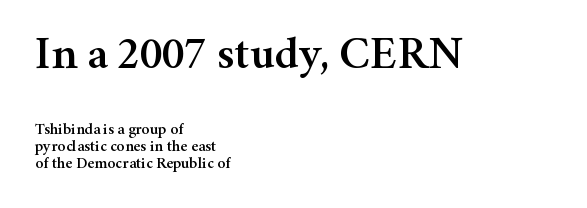
{"serif": "yes", "italic": "no", "width": "normal", "stroke_contrast": "medium", "x_height": "medium", "monospaced": "no", "underline": "no", "align": "left", "line_spacing": "tight", "line_spacing_ratio": 1.05, "letter_spacing": "normal", "letter_spacing_em": 0.0, "larger_block": "first", "size_ratio": 2.94, "glyph_px": 47}
